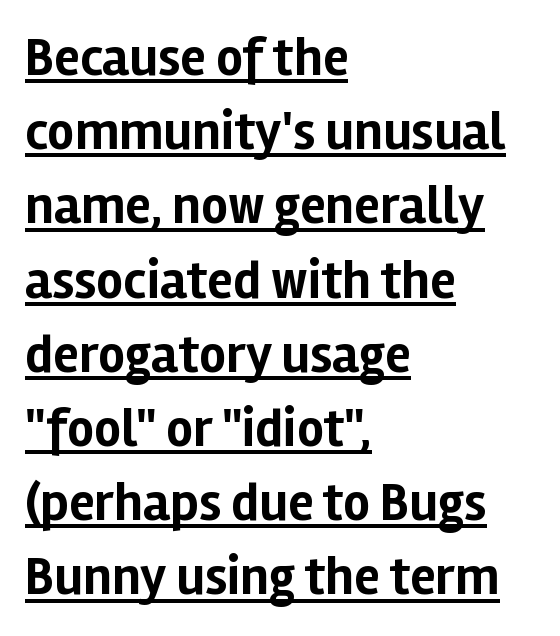
Q: Is the text bold? A: Yes.
Q: Is the text italic (slanted)? A: No, it is upright.
Q: Is the typeface a serif or a sans-serif typeface? A: Sans-serif.
Q: Is the text underlined? A: Yes.
Q: How is the paragraph aligned? A: Left-aligned.
Q: Is the spacing between letters normal or unusually wide? A: Normal.
Q: Is the spacing between lines tight, normal or loose? A: Normal.
Q: Width (condensed, normal, or wide)? A: Normal.
Q: Stroke contrast? A: Low.
Q: x-height? A: Medium.
Q: Monospaced? A: No.
